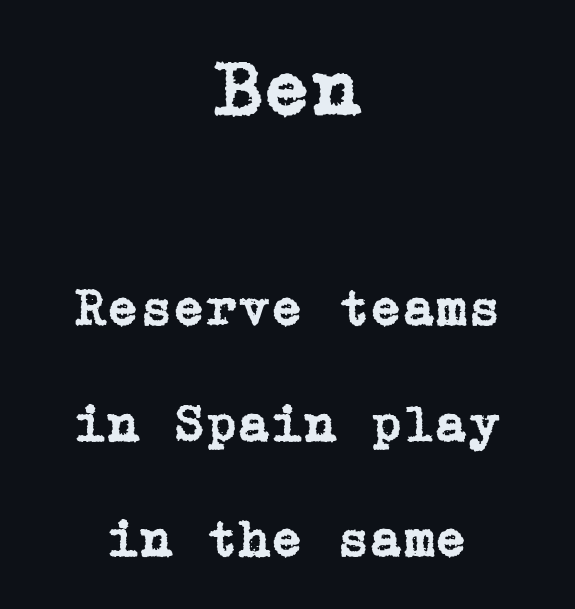
Quick note: underline off. Loosely led — the rows are spread out. Size hierarchy here favors the leading block over the trailing one. The axis of the letterforms is exactly vertical.
